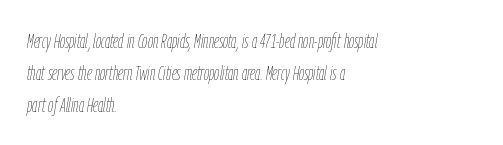
Q: Is the text bold? A: No.
Q: Is the text italic (slanted)? A: Yes, it leans right by about 9 degrees.
Q: Is the text underlined? A: No.
Q: How is the paragraph aligned? A: Left-aligned.
Q: Is the spacing between letters normal or unusually wide? A: Normal.
Q: Is the spacing between lines tight, normal or loose? A: Normal.
